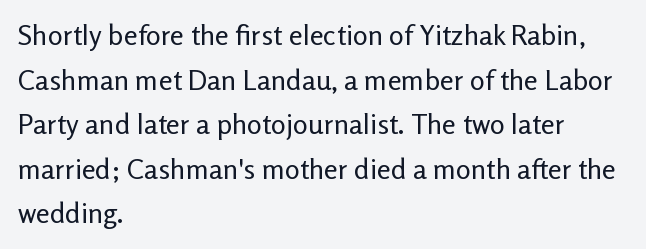
{"serif": "no", "italic": "no", "bold": "no", "weight": "regular", "width": "normal", "stroke_contrast": "low", "x_height": "medium", "monospaced": "no", "underline": "no", "align": "left", "line_spacing": "normal", "line_spacing_ratio": 1.59, "letter_spacing": "normal", "letter_spacing_em": 0.0, "glyph_px": 28}
